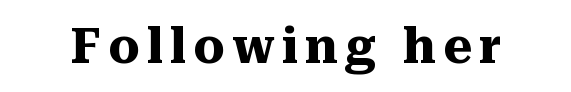
Each row of text sits above clean, open space. Caption: bold face, heavy strokes. Looks like regular typesetting: each glyph gets only the width it needs. The typography opts for an upright posture over an oblique one. Does the type have serifs? Yes, each stem ends in a small foot.
